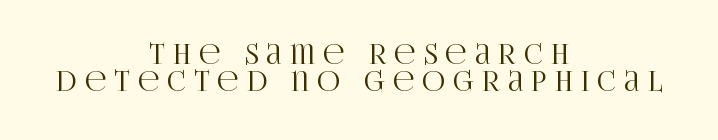
Every row of glyphs is offset so its center matches the block's center. The face used here is seriffed, in the tradition of book romans. Tracking here is generous; glyphs stand well apart from one another. One glance says dense: line gaps are narrower than usual.
